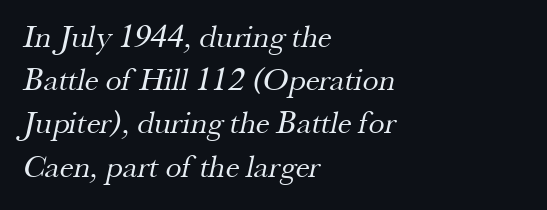
{"serif": "yes", "bold": "no", "weight": "regular", "width": "normal", "stroke_contrast": "medium", "x_height": "small", "monospaced": "no", "underline": "no", "align": "left", "line_spacing": "normal", "line_spacing_ratio": 1.35, "letter_spacing": "normal", "letter_spacing_em": 0.0, "glyph_px": 32}
